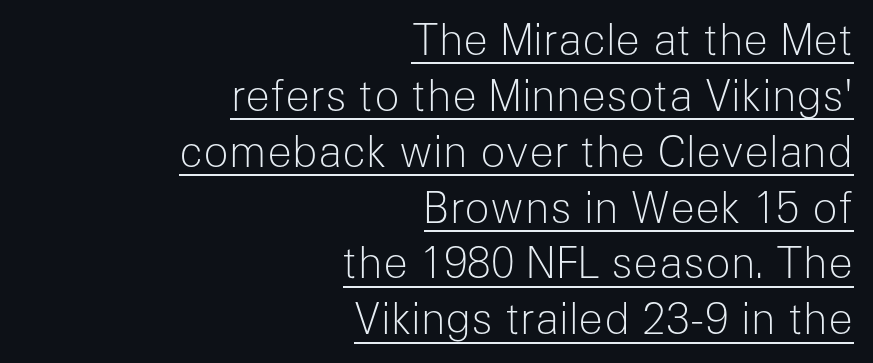
The vertical gap from one line to the next is medium. Letterform terminals end flat and unadorned throughout the passage. The letterforms sit shoulder to shoulder at normal distance. A light-to-regular cut is what we see here.
